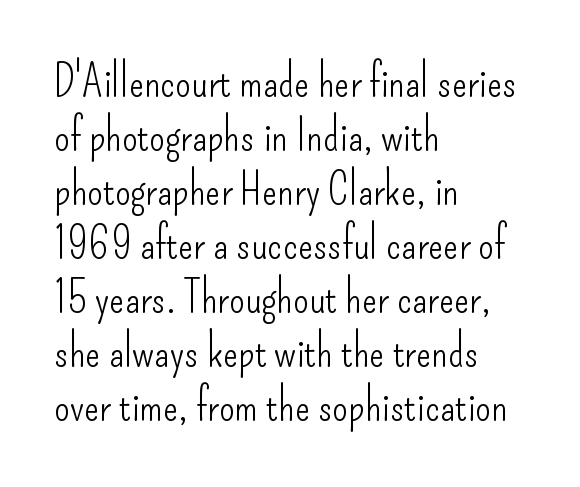
Q: Is the text bold? A: No.
Q: Is the text italic (slanted)? A: No, it is upright.
Q: Is the typeface a serif or a sans-serif typeface? A: Sans-serif.
Q: Is the text underlined? A: No.
Q: How is the paragraph aligned? A: Left-aligned.
Q: Is the spacing between letters normal or unusually wide? A: Normal.
Q: Width (condensed, normal, or wide)? A: Condensed.
Q: Stroke contrast? A: Low.
Q: x-height? A: Small.
Q: Monospaced? A: No.
